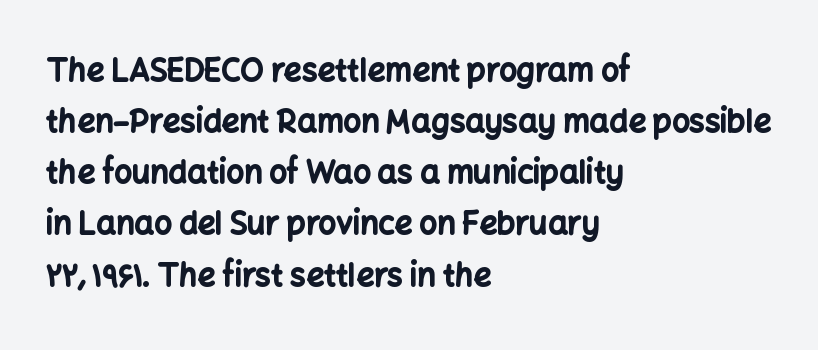
Evenly set lines give the paragraph a standard silhouette. Heft: maximum for text — a bold. Designer's note — italics off, roman on. Note: no serifs on the glyphs. Caption: standard tracking, unaltered.
